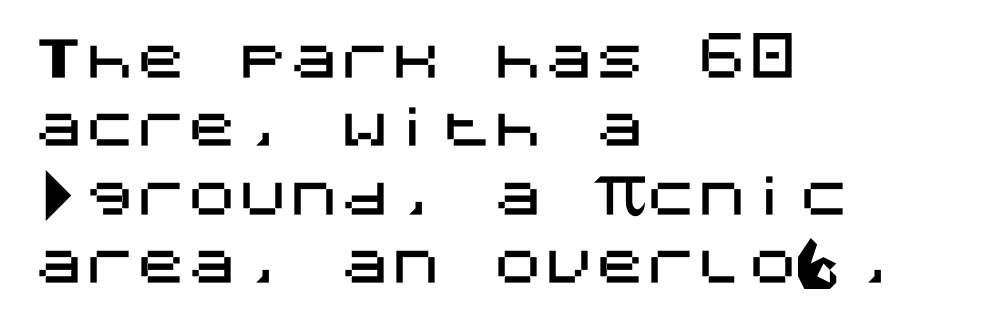
This is roman type, the default non-slanted kind. In CSS terms this would be text-align: left. To sum up the face: it is a sans, with no serifs. The space between consecutive lines is moderate. Unmarked baselines from the first word to the last. Honestly, the letter spacing is just normal — you wouldn't notice it.
